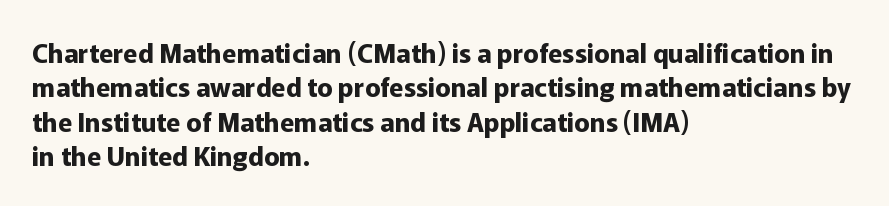
Q: Is the text bold? A: Yes.
Q: Is the text italic (slanted)? A: No, it is upright.
Q: Is the text underlined? A: No.
Q: How is the paragraph aligned? A: Left-aligned.
Q: Is the spacing between letters normal or unusually wide? A: Normal.
Q: Is the spacing between lines tight, normal or loose? A: Normal.
